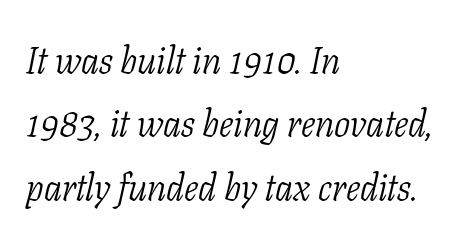
The image shows 38 px light, condensed serif type, italic (leaning right); set left-aligned, normal line spacing (1.67x), normal letter spacing, not underlined; low stroke contrast and a medium x-height.
